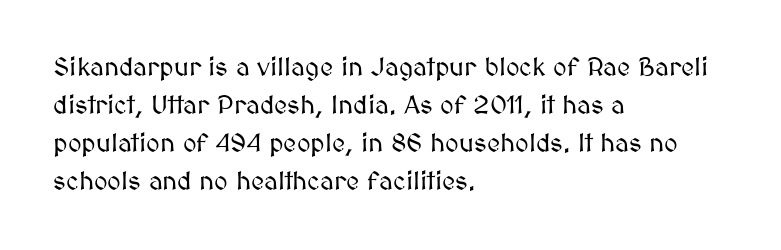
Q: Is the text italic (slanted)? A: No, it is upright.
Q: Is the text underlined? A: No.
Q: How is the paragraph aligned? A: Left-aligned.
Q: Is the spacing between letters normal or unusually wide? A: Normal.
Q: Is the spacing between lines tight, normal or loose? A: Normal.
